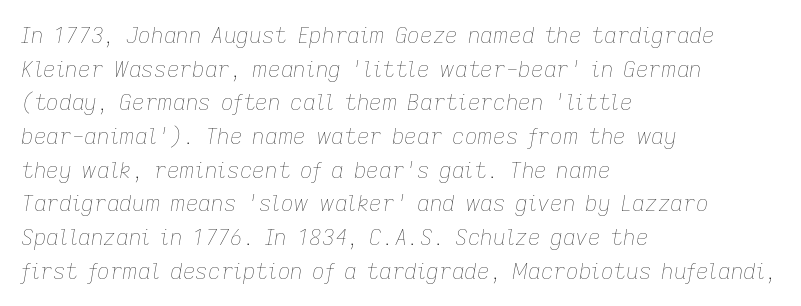
{"italic": "yes", "lean": "right", "slant_degrees": 9, "bold": "no", "underline": "no", "align": "left", "line_spacing": "normal", "line_spacing_ratio": 1.53, "letter_spacing": "normal", "letter_spacing_em": 0.0, "glyph_px": 22}
